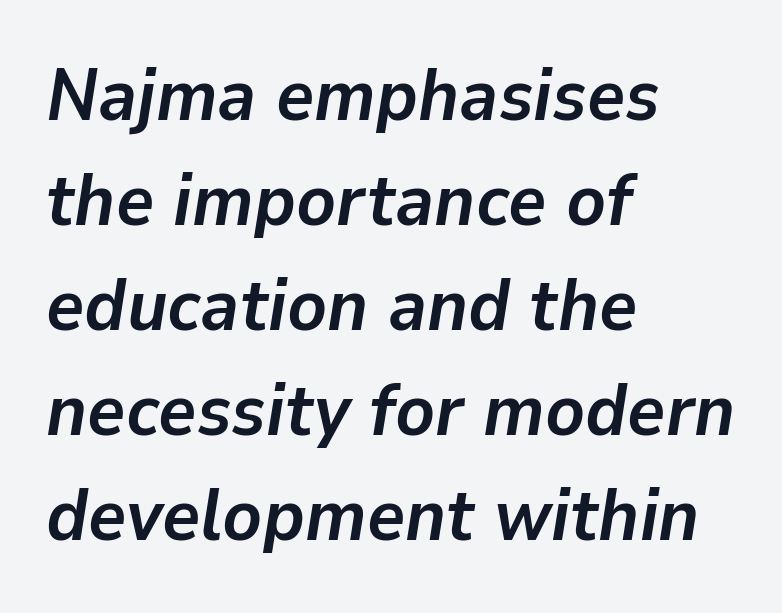
Rendered with sloped, italic letterforms. Quick note: underline off. The leading is moderate, giving the passage an even texture. The ragged edge is on the right, which tells us the setting is flush left.
